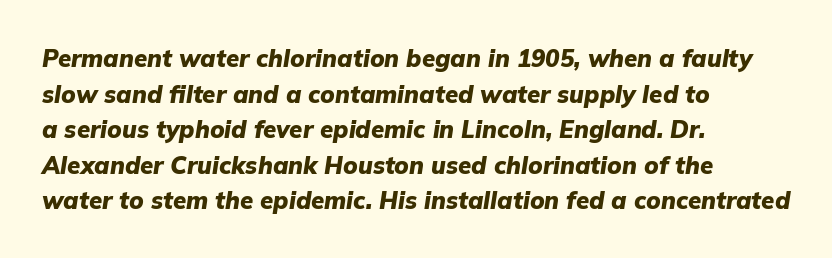
{"italic": "yes", "lean": "right", "slant_degrees": 9, "bold": "yes", "underline": "no", "align": "left", "line_spacing": "normal", "line_spacing_ratio": 1.48, "letter_spacing": "normal", "letter_spacing_em": 0.0, "glyph_px": 24}
